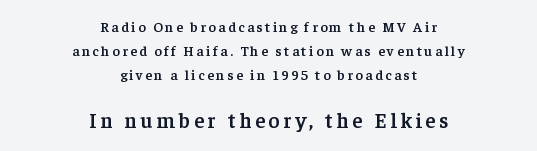
{"italic": "no", "bold": "semi", "underline": "no", "align": "center", "line_spacing_ratio": 1.72, "larger_block": "second", "size_ratio": 1.5, "glyph_px": 21}
